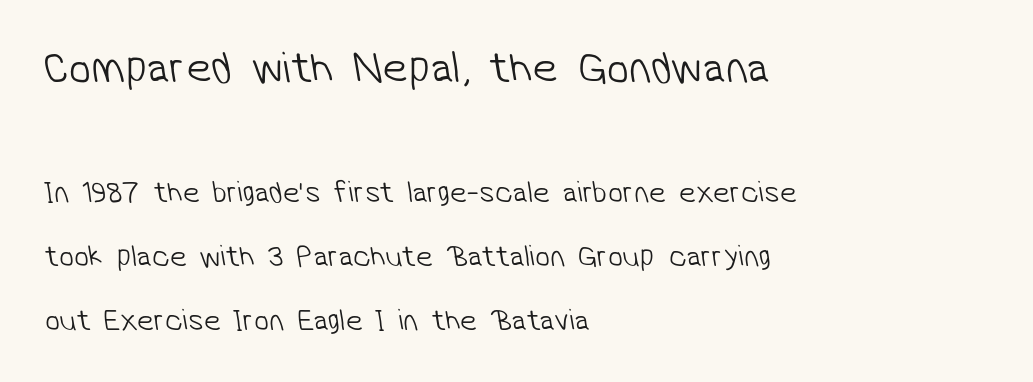
Grotesque or geometric, the face here clearly has no serifs. Here the designer chose a conventional face with non-uniform glyph widths. Airy leading. A student would call this left alignment; a typographer would say flush left, rag right. The composition opens big and finishes small.
